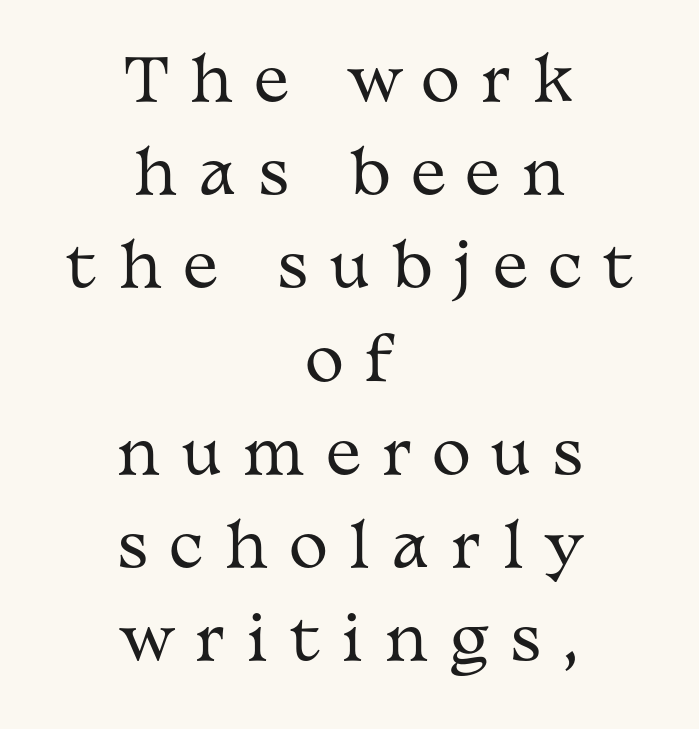
These lines sit exactly where default settings would place them. The zone under the glyphs is completely vacant. Observe the wide spacing: letters keep a clear distance from each other. No letter is thick-stroked: the sample isn't bold.
